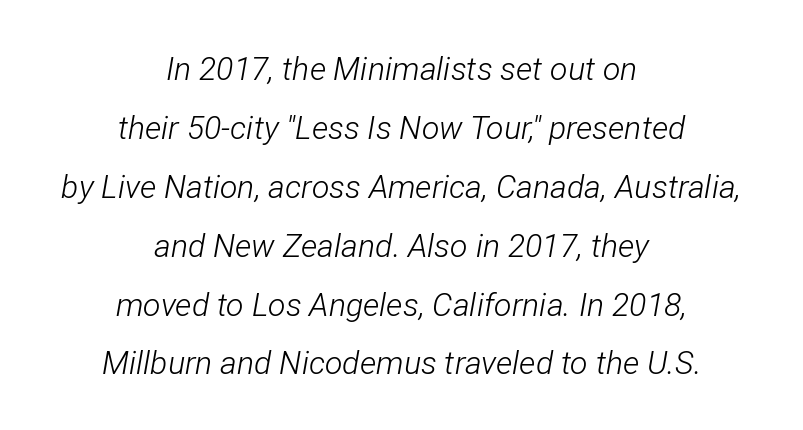
The glyphs are unaccompanied by any horizontal stroke below them. These lines are rendered in a variable-pitch font. Caption: face not bold, strokes unweighted. The whitespace from short lines is split evenly between both sides. These lines keep a tight, regular rhythm from letter to letter.
